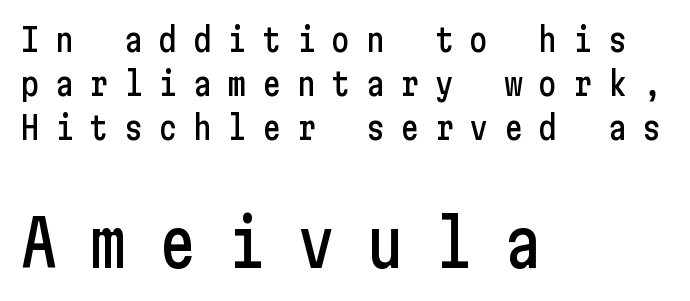
Q: Is the text italic (slanted)? A: No, it is upright.
Q: Is the typeface a serif or a sans-serif typeface? A: Sans-serif.
Q: Is the text underlined? A: No.
Q: How is the paragraph aligned? A: Left-aligned.
Q: Is the spacing between letters normal or unusually wide? A: Unusually wide.
Q: Is the spacing between lines tight, normal or loose? A: Normal.
Q: Which block of text is set in a larger size, the first (top) or the second (bottom)? A: The second (bottom) one.
Q: Width (condensed, normal, or wide)? A: Condensed.
Q: Stroke contrast? A: Low.
Q: x-height? A: Medium.
